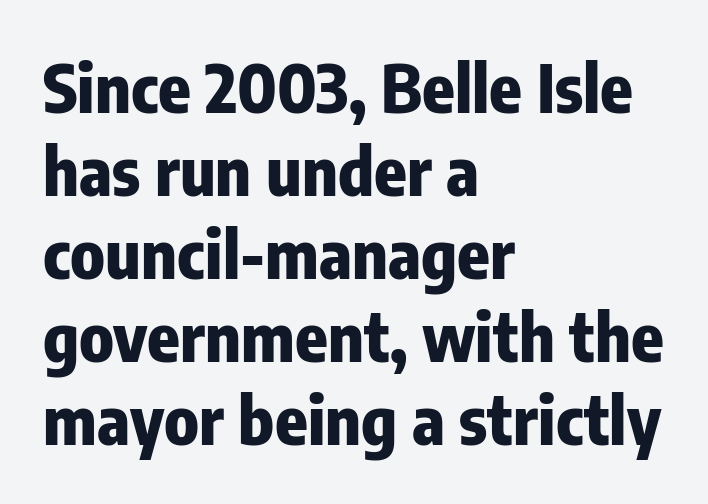
Q: Is the text bold? A: Yes.
Q: Is the text italic (slanted)? A: No, it is upright.
Q: Is the typeface a serif or a sans-serif typeface? A: Sans-serif.
Q: Is the text underlined? A: No.
Q: How is the paragraph aligned? A: Left-aligned.
Q: Is the spacing between letters normal or unusually wide? A: Normal.
Q: Width (condensed, normal, or wide)? A: Condensed.
Q: Stroke contrast? A: Low.
Q: x-height? A: Medium.
Q: Monospaced? A: No.
